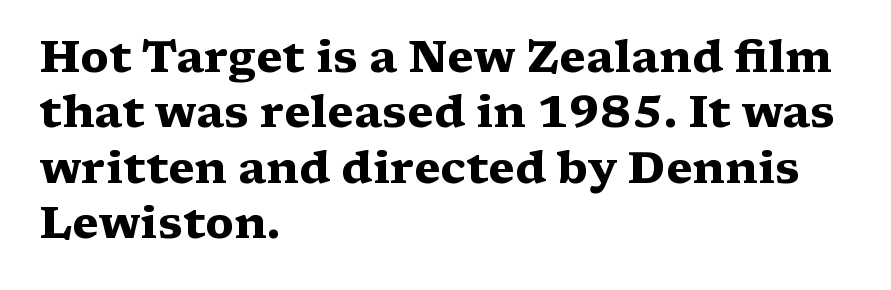
The foot of each line stays bare and open. Think of a printed novel: that variable character pitch is what you see here. If you drew a line through each stem, it would be perfectly vertical. I'd call this a serif setting — the letters wear small feet. One-word summary of the alignment: left.
